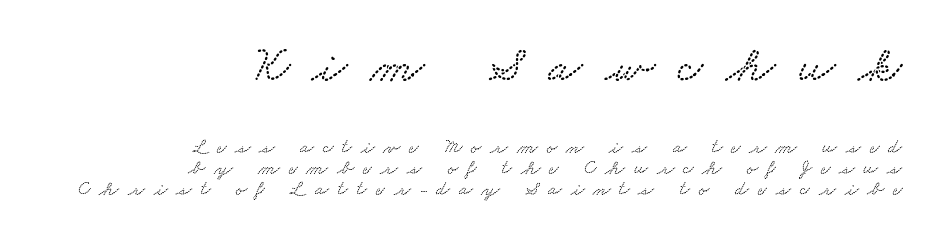
The image shows 51 px wide type; set right-aligned, tight line spacing (1.05x), unusually wide letter spacing (+0.44 em), not underlined; the first (top) block is 2.55x larger; low stroke contrast and a small x-height.
